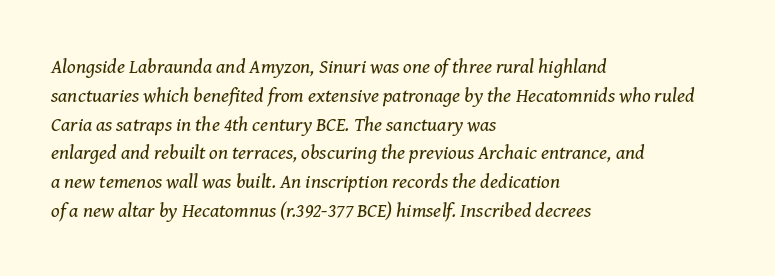
When letters slant like this, we call the style italic. Plain, unruled lines of type. These lines keep a tight, regular rhythm from letter to letter. All the whitespace from short lines collects on the right. The typeface has the unassuming heft of standard copy or less. Horizontal bands of white between lines are of average thickness.
